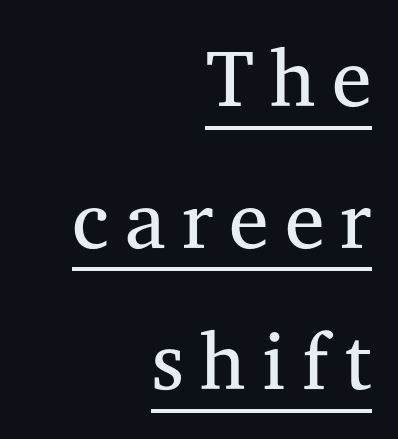
Q: Is the text bold? A: No.
Q: Is the text italic (slanted)? A: No, it is upright.
Q: Is the typeface a serif or a sans-serif typeface? A: Serif.
Q: Is the text underlined? A: Yes.
Q: How is the paragraph aligned? A: Right-aligned.
Q: Is the spacing between letters normal or unusually wide? A: Unusually wide.
Q: Width (condensed, normal, or wide)? A: Normal.
Q: Stroke contrast? A: Medium.
Q: x-height? A: Medium.
Q: Monospaced? A: No.
